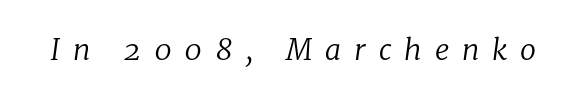
{"serif": "yes", "italic": "yes", "lean": "right", "slant_degrees": 8, "bold": "no", "weight": "regular", "width": "normal", "stroke_contrast": "low", "x_height": "medium", "monospaced": "no", "underline": "no", "letter_spacing": "wide", "letter_spacing_em": 0.44, "glyph_px": 29}
